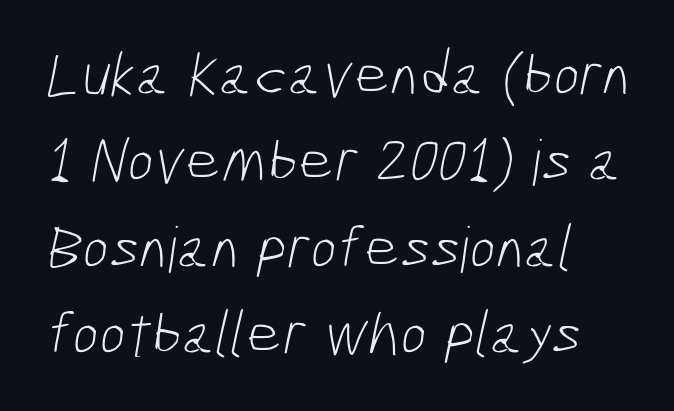
{"serif": "no", "bold": "no", "weight": "light", "width": "condensed", "stroke_contrast": "low", "x_height": "medium", "monospaced": "no", "underline": "no", "align": "left", "line_spacing": "normal", "line_spacing_ratio": 1.37, "letter_spacing": "normal", "letter_spacing_em": 0.0, "glyph_px": 63}
